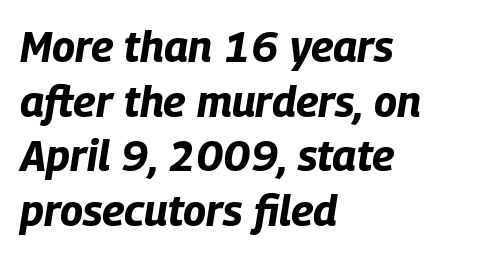
The image shows 43 px bold, condensed type, italic (leaning right); set left-aligned, normal line spacing (1.27x), normal letter spacing, not underlined; low stroke contrast and a large x-height.
